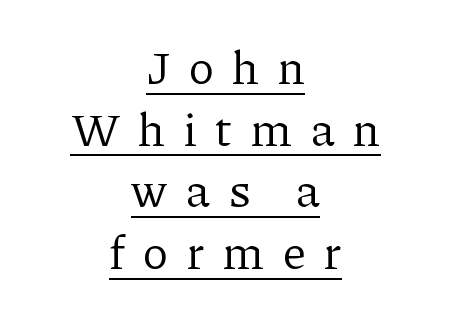
What's the leading like? Ordinary, nothing unusual. Reading down the block, each line starts at a different indent, mirrored at its end. You can tell from the footed stems that serif type was used. Characters remain perfectly vertical along every line. No extra ink here — the face is not bold. Each letter keeps its own natural width here, so spacing adapts to shape.
